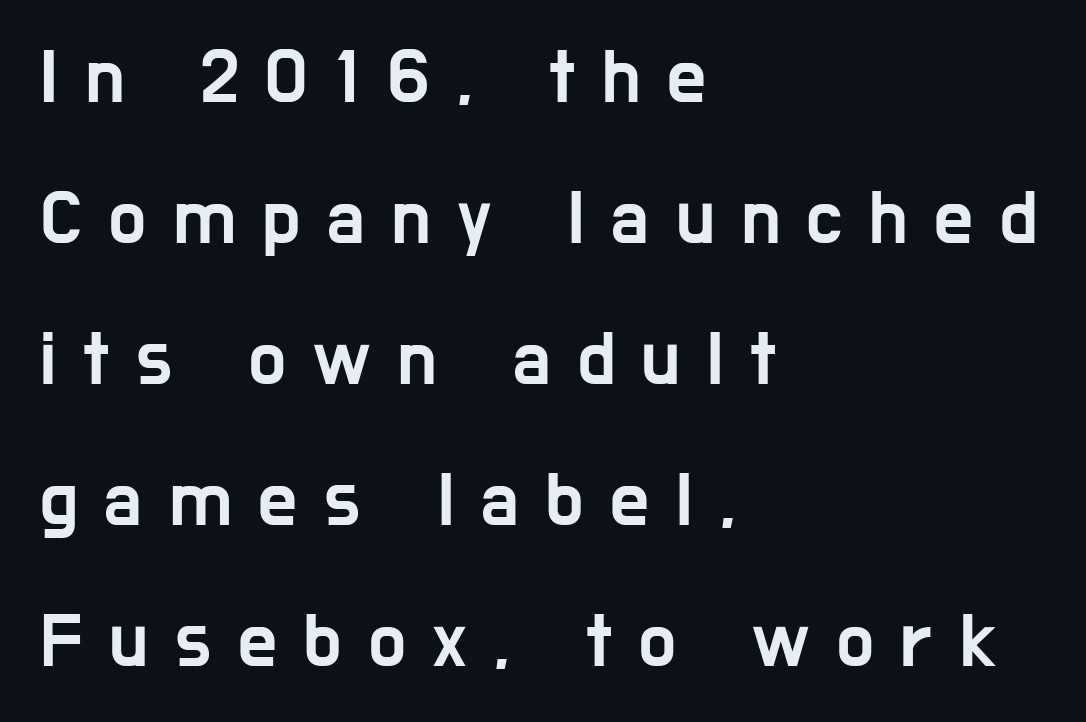
Q: Is the text italic (slanted)? A: No, it is upright.
Q: Is the typeface a serif or a sans-serif typeface? A: Sans-serif.
Q: Is the text underlined? A: No.
Q: How is the paragraph aligned? A: Left-aligned.
Q: Is the spacing between letters normal or unusually wide? A: Unusually wide.
Q: Width (condensed, normal, or wide)? A: Condensed.
Q: Stroke contrast? A: Low.
Q: x-height? A: Medium.
Q: Monospaced? A: No.
